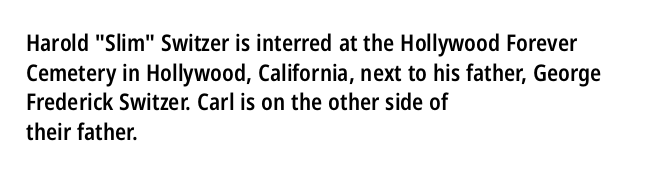
Q: Is the text bold? A: Semi-bold.
Q: Is the text italic (slanted)? A: No, it is upright.
Q: Is the text underlined? A: No.
Q: How is the paragraph aligned? A: Left-aligned.
Q: Is the spacing between letters normal or unusually wide? A: Normal.
Q: Is the spacing between lines tight, normal or loose? A: Normal.
